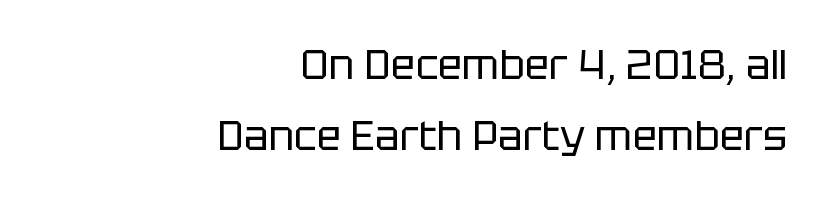
{"serif": "no", "italic": "no", "bold": "no", "weight": "regular", "width": "normal", "stroke_contrast": "low", "x_height": "large", "monospaced": "no", "underline": "no", "align": "right", "line_spacing_ratio": 1.73, "letter_spacing": "normal", "letter_spacing_em": 0.0, "glyph_px": 41}
